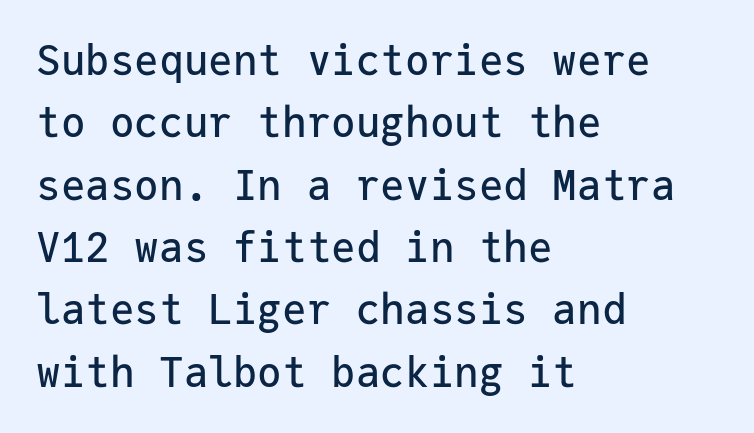
These lines sit exactly where default settings would place them. You could count columns in this text — the font is strictly monospaced. Glance below the letters and you will spot only blank space. No feet cap the strokes, marking this as sans-serif type. Each line starts at the same left margin while the right side varies.
